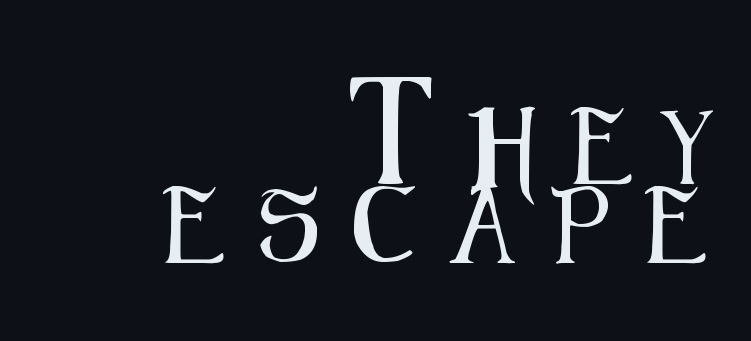
Q: Is the text italic (slanted)? A: No, it is upright.
Q: Is the text underlined? A: No.
Q: How is the paragraph aligned? A: Right-aligned.
Q: Is the spacing between letters normal or unusually wide? A: Unusually wide.
Q: Is the spacing between lines tight, normal or loose? A: Tight.
Q: Width (condensed, normal, or wide)? A: Condensed.
Q: Stroke contrast? A: Medium.
Q: x-height? A: Medium.
Q: Monospaced? A: No.
